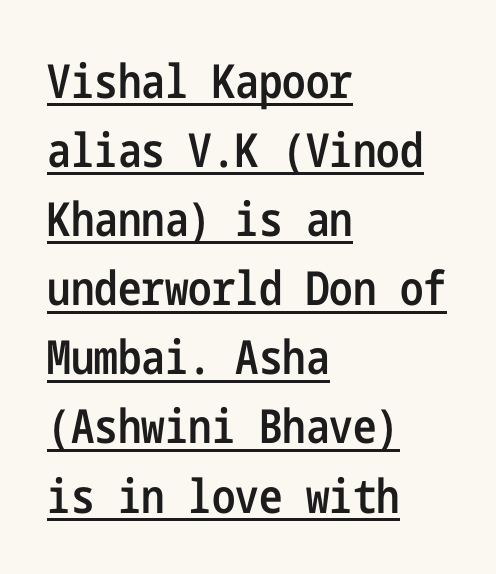
{"serif": "no", "italic": "no", "bold": "semi", "weight": "semibold", "width": "condensed", "stroke_contrast": "low", "x_height": "medium", "underline": "yes", "align": "left", "line_spacing": "normal", "line_spacing_ratio": 1.47, "letter_spacing": "normal", "letter_spacing_em": 0.0, "glyph_px": 47}
